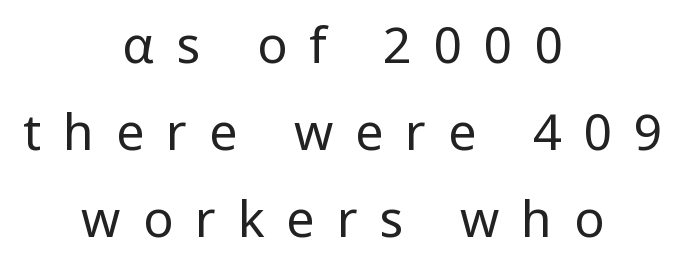
The image shows 50 px regular-weight sans-serif type, upright; set centered, line spacing 1.74x, unusually wide letter spacing (+0.44 em), not underlined; low stroke contrast and a medium x-height.
